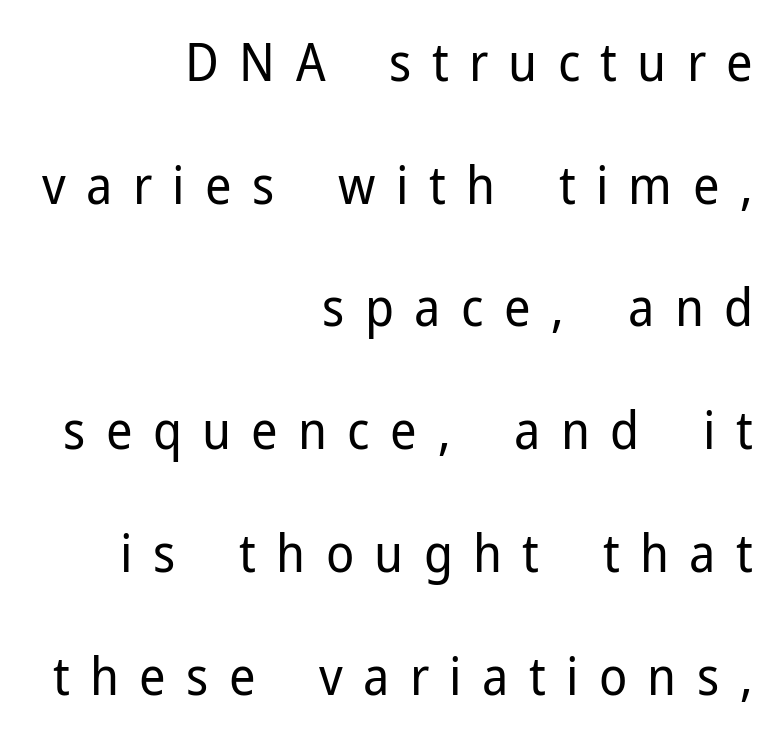
{"serif": "no", "italic": "no", "bold": "no", "weight": "regular", "width": "normal", "stroke_contrast": "low", "x_height": "medium", "monospaced": "no", "underline": "no", "align": "right", "line_spacing": "loose", "line_spacing_ratio": 2.36, "letter_spacing": "wide", "letter_spacing_em": 0.39, "glyph_px": 52}
